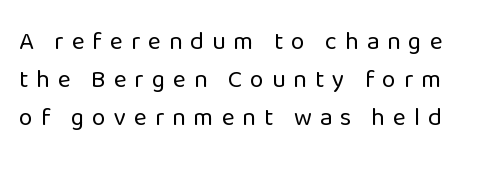
Underlining? Definitely not there. The type is letterspaced generously, with wide tracking. The font sits on the lighter half of the weight spectrum, regular included. Posture: upright roman.
